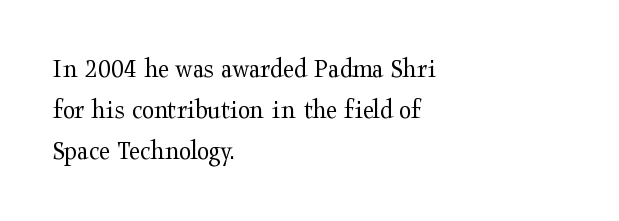
Vertical strokes here are truly vertical. The designer went with a serif here, giving each stem small feet. The tracking reads as untouched default to a designer's eye. How would I describe the line gaps? Plain and ordinary. You could not count columns in this text — the font is proportionally spaced.
